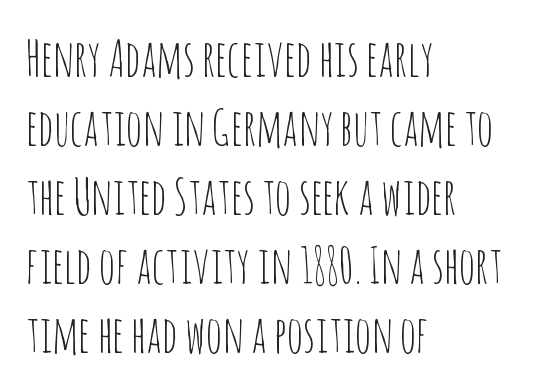
{"serif": "no", "italic": "no", "bold": "no", "weight": "thin", "width": "condensed", "stroke_contrast": "low", "x_height": "large", "monospaced": "no", "underline": "no", "align": "left", "line_spacing": "normal", "line_spacing_ratio": 1.38, "letter_spacing": "normal", "letter_spacing_em": 0.0, "glyph_px": 50}
